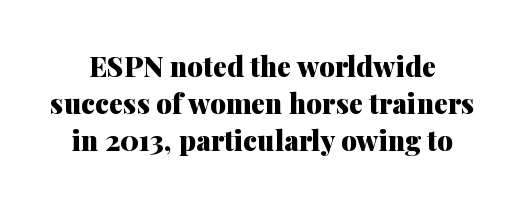
Q: Is the text bold? A: Yes.
Q: Is the text italic (slanted)? A: No, it is upright.
Q: Is the typeface a serif or a sans-serif typeface? A: Serif.
Q: Is the text underlined? A: No.
Q: Is the spacing between letters normal or unusually wide? A: Normal.
Q: Is the spacing between lines tight, normal or loose? A: Normal.
Q: Width (condensed, normal, or wide)? A: Normal.
Q: Stroke contrast? A: Medium.
Q: x-height? A: Medium.
Q: Monospaced? A: No.
